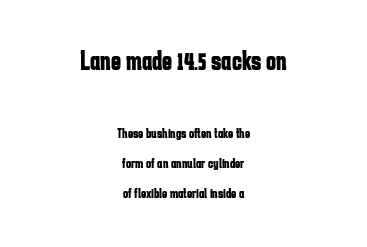
The image shows 27 px bold type, upright; set centered, loose line spacing (2.13x), normal letter spacing, not underlined; the first (top) block is 1.93x larger.
